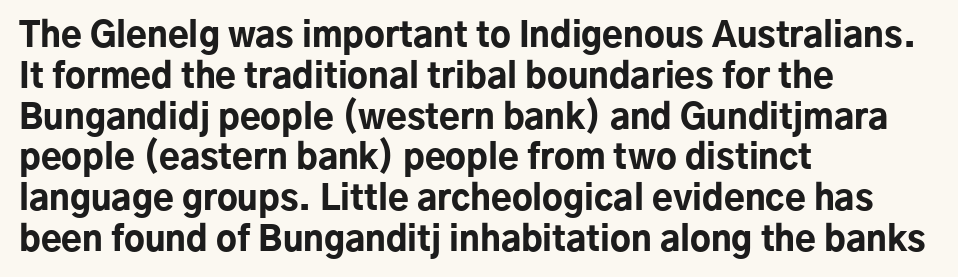
{"serif": "no", "italic": "no", "bold": "yes", "weight": "bold", "width": "normal", "stroke_contrast": "low", "x_height": "medium", "monospaced": "no", "underline": "no", "align": "left", "line_spacing_ratio": 1.2, "letter_spacing": "normal", "letter_spacing_em": 0.0, "glyph_px": 34}
